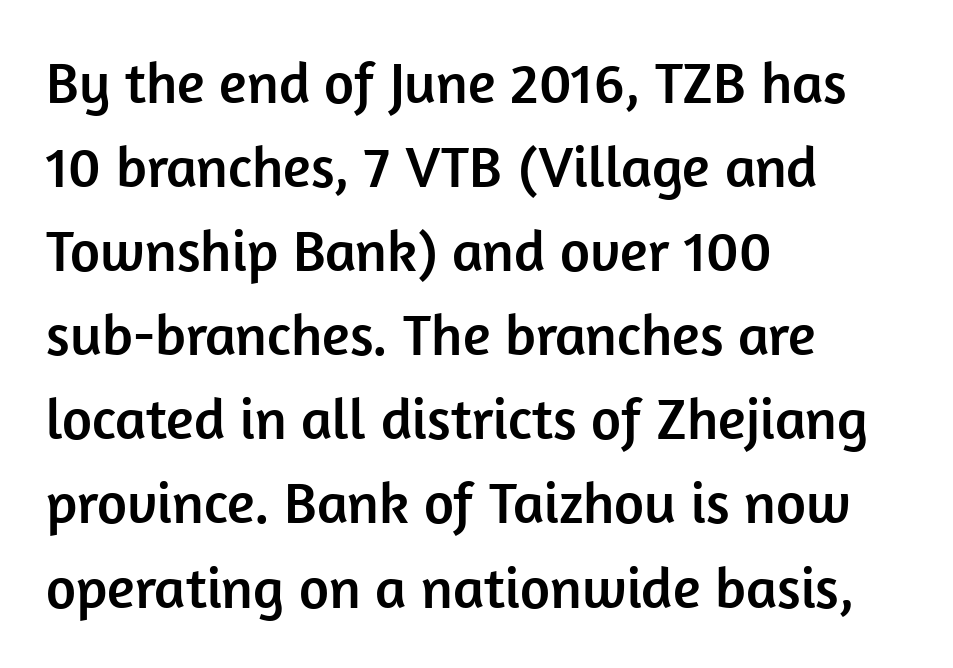
{"serif": "no", "italic": "no", "width": "normal", "stroke_contrast": "low", "x_height": "medium", "monospaced": "no", "underline": "no", "align": "left", "line_spacing": "normal", "line_spacing_ratio": 1.45, "letter_spacing": "normal", "letter_spacing_em": 0.0, "glyph_px": 58}
